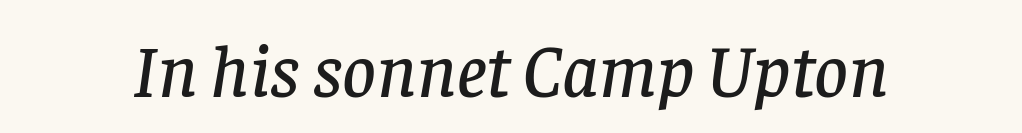
Any mark beneath the type? The region is blank. The text was rendered using a seriffed face with decorative stroke endings. You can tell it's italic because the verticals aren't actually vertical. Nobody touched the tracking dial on this one. The passage shown is typed in a proportional face where columns would drift.
